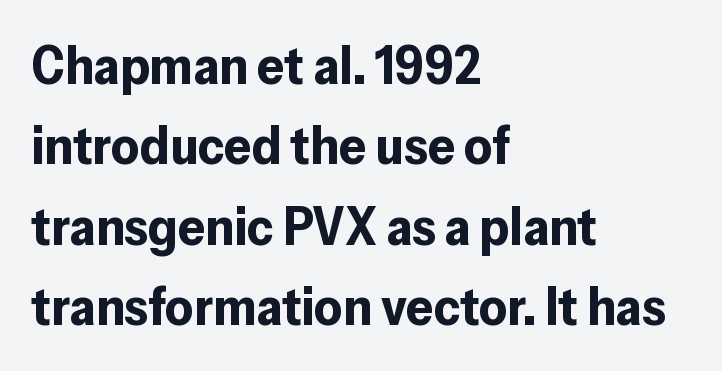
{"serif": "no", "italic": "no", "bold": "yes", "weight": "bold", "width": "normal", "stroke_contrast": "low", "x_height": "medium", "monospaced": "no", "underline": "no", "align": "left", "line_spacing": "normal", "line_spacing_ratio": 1.49, "letter_spacing": "normal", "letter_spacing_em": 0.0, "glyph_px": 54}
